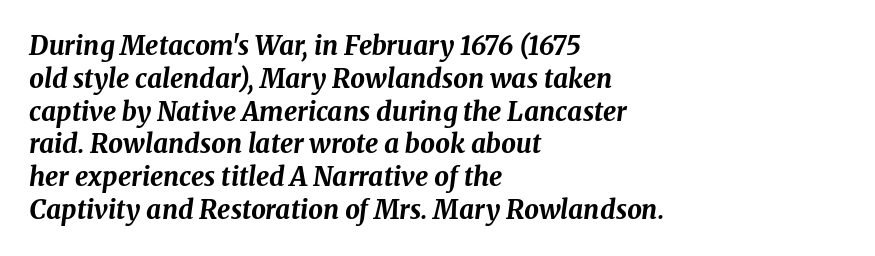
{"italic": "yes", "lean": "right", "slant_degrees": 8, "bold": "yes", "underline": "no", "align": "left", "line_spacing": "normal", "line_spacing_ratio": 1.26, "letter_spacing": "normal", "letter_spacing_em": 0.0, "glyph_px": 26}
